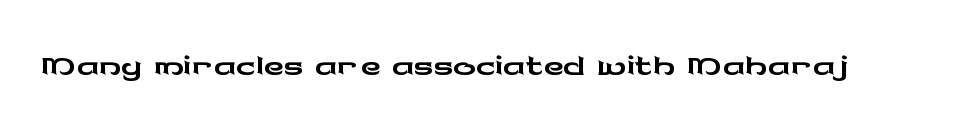
This sample has the flowing, uneven cadence of proportional lettering. Only glyphs here, with clear space below each row. Does the type have serifs? No, each stem ends abruptly. A typesetter would call this zero additional tracking. This sample uses an upright cut, with every glyph sitting square on the baseline.
